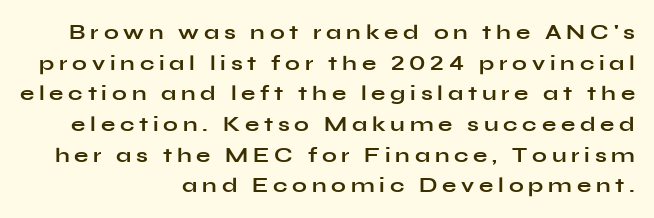
{"italic": "no", "bold": "yes", "underline": "no", "align": "right", "line_spacing": "normal", "line_spacing_ratio": 1.46, "letter_spacing": "wide", "letter_spacing_em": 0.23, "glyph_px": 21}
